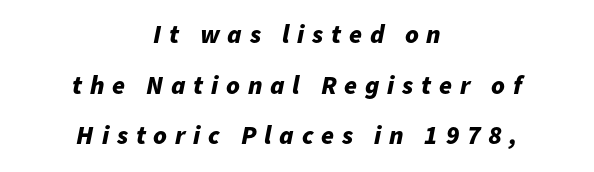
The image shows 26 px bold type, italic (leaning right); set centered, loose line spacing (1.95x), unusually wide letter spacing (+0.3 em), not underlined.
